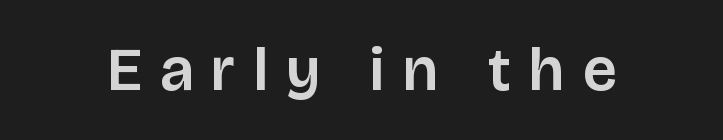
The image shows 61 px sans-serif type, upright; set unusually wide letter spacing (+0.3 em), not underlined; low stroke contrast and a large x-height.
